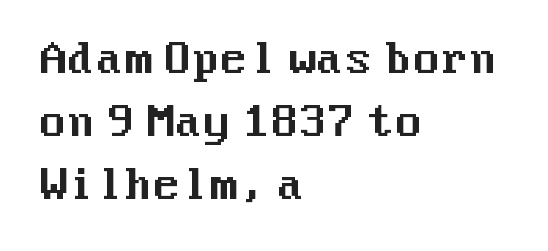
{"serif": "no", "italic": "no", "width": "normal", "stroke_contrast": "medium", "x_height": "medium", "underline": "no", "align": "left", "line_spacing": "normal", "line_spacing_ratio": 1.54, "letter_spacing": "normal", "letter_spacing_em": 0.0, "glyph_px": 41}
